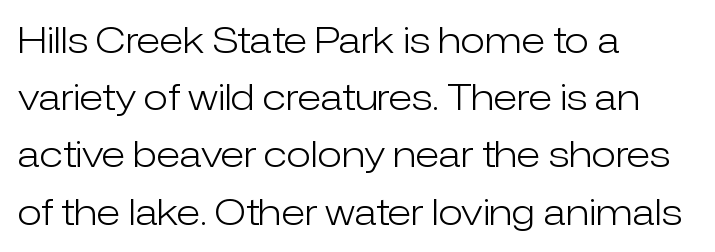
Q: Is the text bold? A: No.
Q: Is the text italic (slanted)? A: No, it is upright.
Q: Is the typeface a serif or a sans-serif typeface? A: Sans-serif.
Q: Is the text underlined? A: No.
Q: How is the paragraph aligned? A: Left-aligned.
Q: Is the spacing between letters normal or unusually wide? A: Normal.
Q: Is the spacing between lines tight, normal or loose? A: Normal.
Q: Width (condensed, normal, or wide)? A: Normal.
Q: Stroke contrast? A: Low.
Q: x-height? A: Medium.
Q: Monospaced? A: No.
